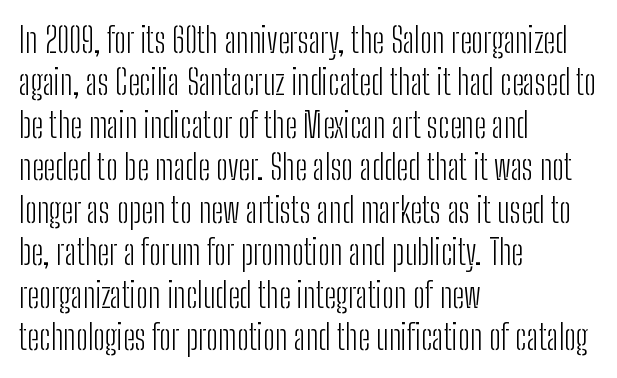
Q: Is the text bold? A: No.
Q: Is the text italic (slanted)? A: No, it is upright.
Q: Is the typeface a serif or a sans-serif typeface? A: Sans-serif.
Q: Is the text underlined? A: No.
Q: How is the paragraph aligned? A: Left-aligned.
Q: Is the spacing between letters normal or unusually wide? A: Normal.
Q: Is the spacing between lines tight, normal or loose? A: Normal.
Q: Width (condensed, normal, or wide)? A: Condensed.
Q: Stroke contrast? A: Low.
Q: x-height? A: Medium.
Q: Monospaced? A: No.
